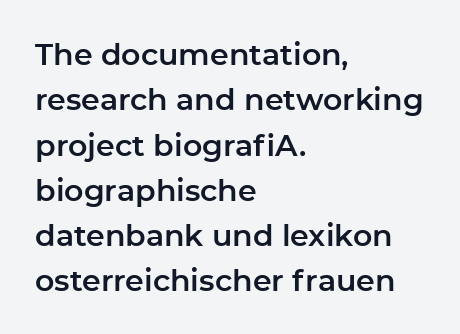
Q: Is the text italic (slanted)? A: No, it is upright.
Q: Is the typeface a serif or a sans-serif typeface? A: Sans-serif.
Q: Is the text underlined? A: No.
Q: How is the paragraph aligned? A: Left-aligned.
Q: Is the spacing between letters normal or unusually wide? A: Normal.
Q: Is the spacing between lines tight, normal or loose? A: Normal.
Q: Width (condensed, normal, or wide)? A: Normal.
Q: Stroke contrast? A: Low.
Q: x-height? A: Medium.
Q: Monospaced? A: No.
